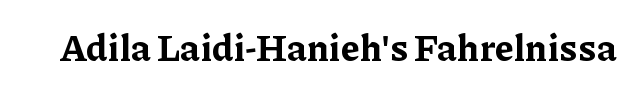
Look at the tracking — it's just the regular setting, nothing added. Every character sits straight up, as roman type does. Character widths vary here, with narrow letters taking less room than wide ones. Serifs: yes, visible at the terminals of the letterforms. Has an underline been added? It has not.
